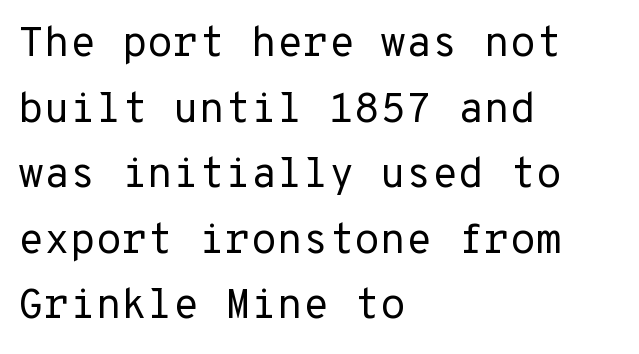
Q: Is the text bold? A: No.
Q: Is the text italic (slanted)? A: No, it is upright.
Q: Is the typeface a serif or a sans-serif typeface? A: Sans-serif.
Q: Is the text underlined? A: No.
Q: How is the paragraph aligned? A: Left-aligned.
Q: Is the spacing between letters normal or unusually wide? A: Normal.
Q: Is the spacing between lines tight, normal or loose? A: Normal.
Q: Width (condensed, normal, or wide)? A: Normal.
Q: Stroke contrast? A: Low.
Q: x-height? A: Medium.
